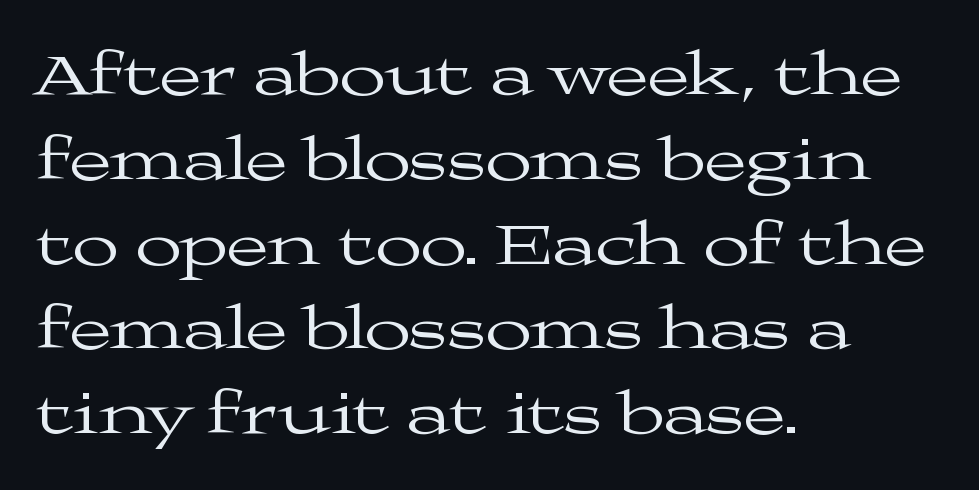
{"serif": "yes", "italic": "no", "bold": "no", "weight": "regular", "width": "wide", "stroke_contrast": "medium", "x_height": "medium", "monospaced": "no", "underline": "no", "align": "left", "line_spacing": "normal", "line_spacing_ratio": 1.39, "letter_spacing": "normal", "letter_spacing_em": 0.0, "glyph_px": 61}
